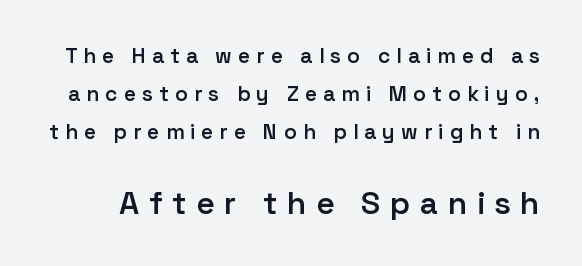
The image shows 32 px semibold sans-serif type, upright; set line spacing 1.81x, unusually wide letter spacing (+0.29 em), not underlined; the second (bottom) block is 1.52x larger; low stroke contrast and a medium x-height.
